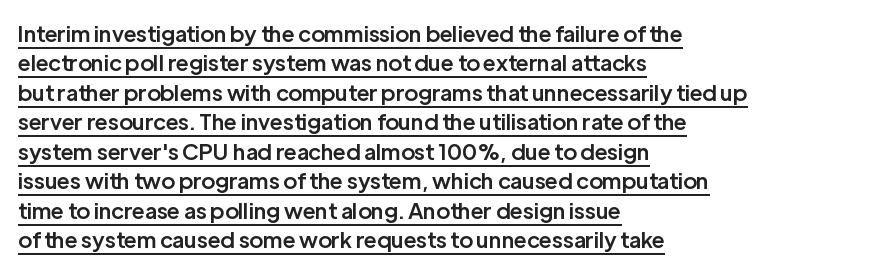
Q: Is the text bold? A: Semi-bold.
Q: Is the text italic (slanted)? A: No, it is upright.
Q: Is the text underlined? A: Yes.
Q: How is the paragraph aligned? A: Left-aligned.
Q: Is the spacing between letters normal or unusually wide? A: Normal.
Q: Is the spacing between lines tight, normal or loose? A: Normal.
